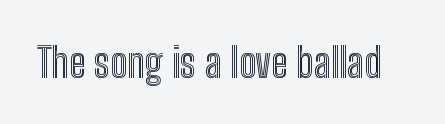
Here the designer chose a conventional face with non-uniform glyph widths. The strip under each line holds only bare page. The gaps between neighbouring characters are ordinary and unremarkable. Posture: straight, roman, zero tilt.
